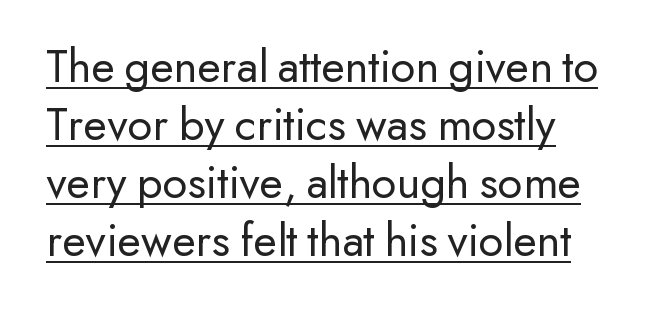
{"serif": "no", "italic": "no", "bold": "no", "weight": "regular", "width": "normal", "stroke_contrast": "low", "x_height": "small", "monospaced": "no", "underline": "yes", "align": "left", "line_spacing_ratio": 1.21, "letter_spacing": "normal", "letter_spacing_em": 0.0, "glyph_px": 48}
